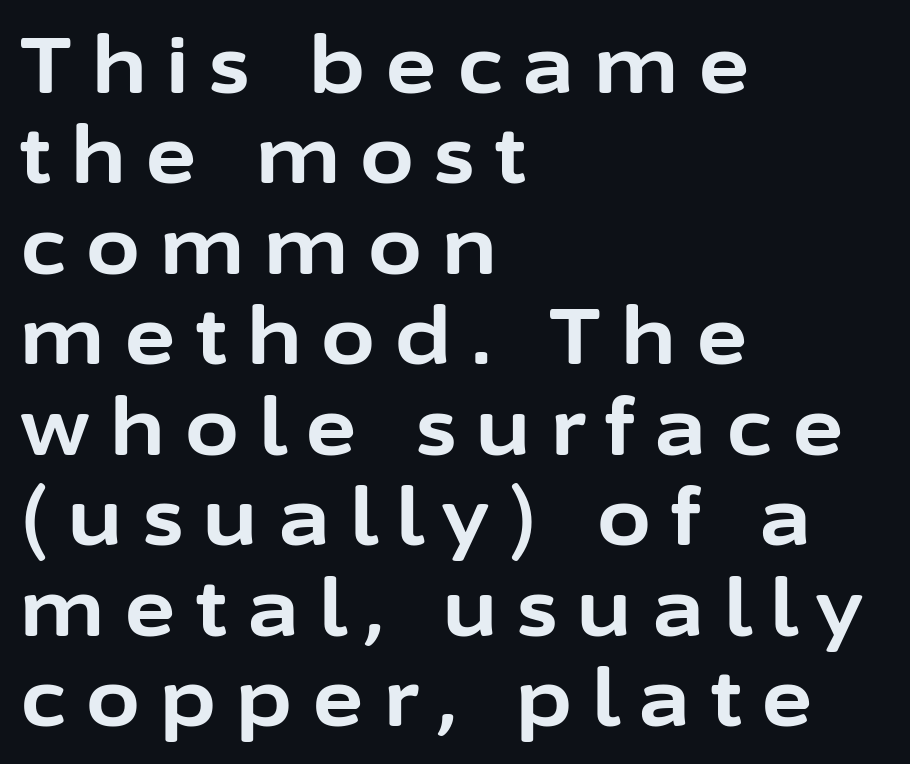
Casual observation: everything's shoved over to the left. Note: no serifs on the glyphs. The line texture is sparse and dotted thanks to wide tracking. The passage shown is not underscored anywhere. The axis of the letterforms is exactly vertical.
